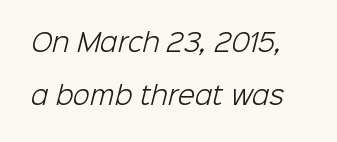
The image shows 25 px text type; set loose line spacing (2.14x), normal letter spacing, not underlined.
